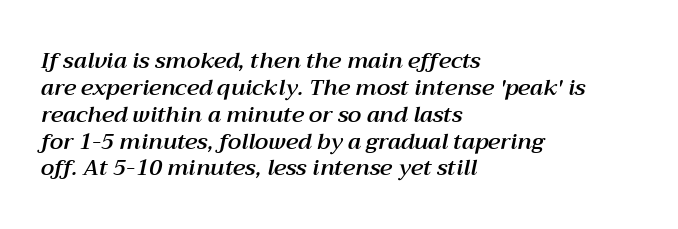
Q: Is the text italic (slanted)? A: Yes, it leans right by about 12 degrees.
Q: Is the text underlined? A: No.
Q: How is the paragraph aligned? A: Left-aligned.
Q: Is the spacing between letters normal or unusually wide? A: Normal.
